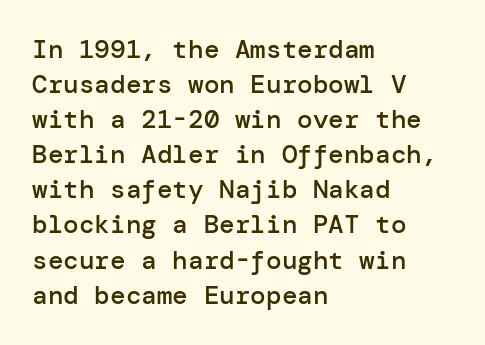
Q: Is the text bold? A: Semi-bold.
Q: Is the text italic (slanted)? A: No, it is upright.
Q: Is the text underlined? A: No.
Q: How is the paragraph aligned? A: Left-aligned.
Q: Is the spacing between letters normal or unusually wide? A: Normal.
Q: Is the spacing between lines tight, normal or loose? A: Normal.
